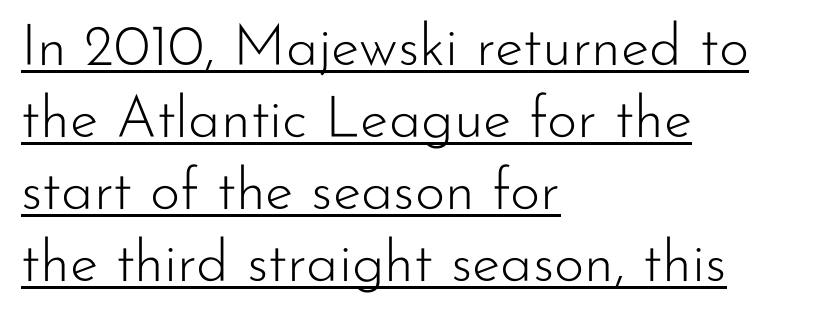
{"serif": "no", "italic": "no", "bold": "no", "weight": "light", "width": "normal", "stroke_contrast": "low", "x_height": "small", "monospaced": "no", "underline": "yes", "align": "left", "line_spacing_ratio": 1.24, "letter_spacing": "normal", "letter_spacing_em": 0.0, "glyph_px": 58}
